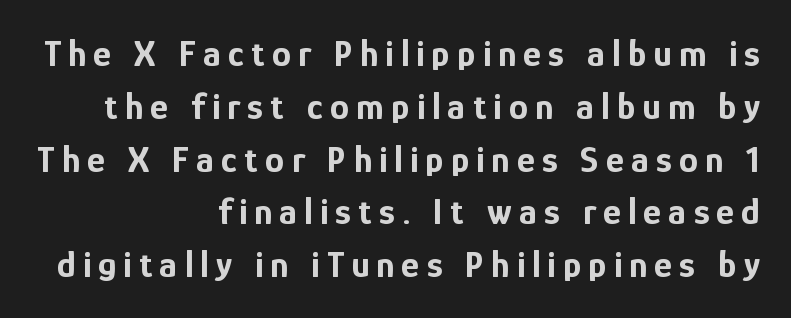
Typographically, this falls in the sans-serif category. The glyphs are unaccompanied by any horizontal stroke below them. Quick note: interline space is typical. Heavy-handed strokes throughout: this text is bold. Italic? Not at all — the glyphs are vertical. These lines are rendered in a variable-pitch font.
